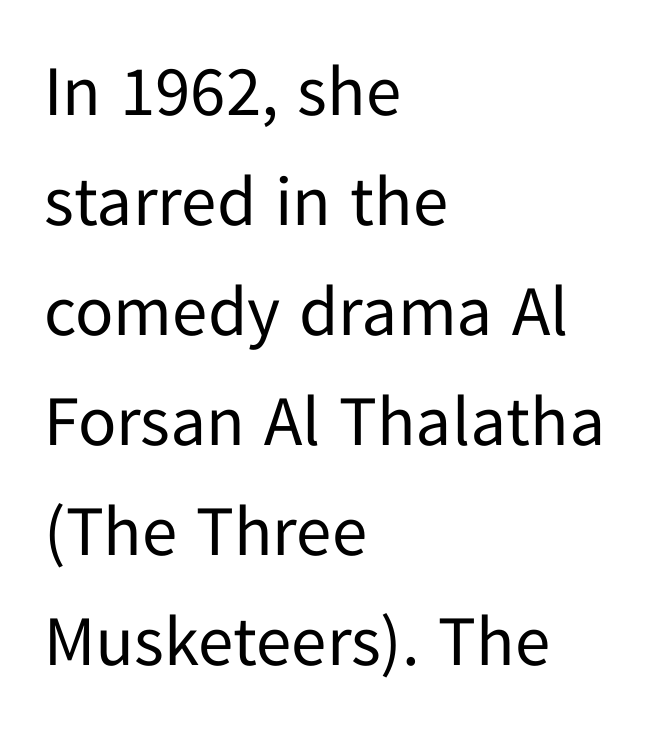
Leading matches the norm, producing a regular column. The area under the type is left untouched. Posture: vertical. Observe the absence of serifs on each vertical stroke in this sample. Does the copy run flush right? No — it runs flush left.
